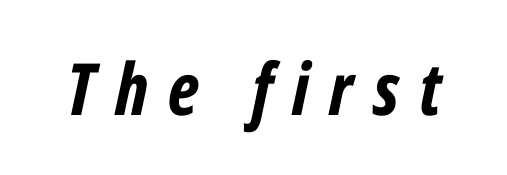
The image shows 72 px bold, condensed type, italic (leaning right); set unusually wide letter spacing (+0.28 em), not underlined; low stroke contrast and a medium x-height.
